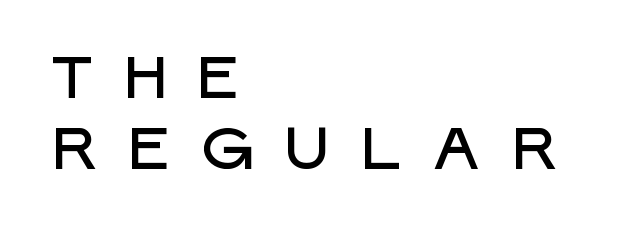
{"serif": "no", "italic": "no", "width": "normal", "stroke_contrast": "low", "x_height": "large", "monospaced": "no", "underline": "no", "align": "left", "line_spacing_ratio": 1.21, "letter_spacing": "wide", "letter_spacing_em": 0.45, "glyph_px": 59}
